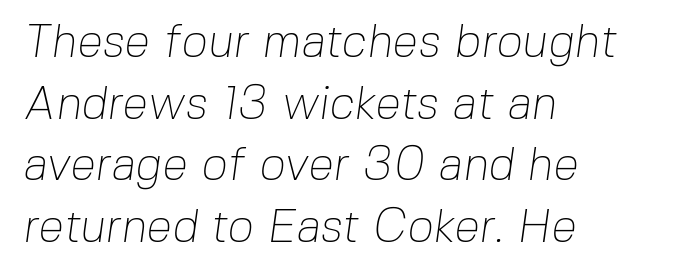
{"serif": "no", "bold": "no", "weight": "thin", "width": "normal", "stroke_contrast": "low", "x_height": "medium", "monospaced": "no", "underline": "no", "align": "left", "line_spacing": "normal", "line_spacing_ratio": 1.34, "letter_spacing": "normal", "letter_spacing_em": 0.0, "glyph_px": 46}
